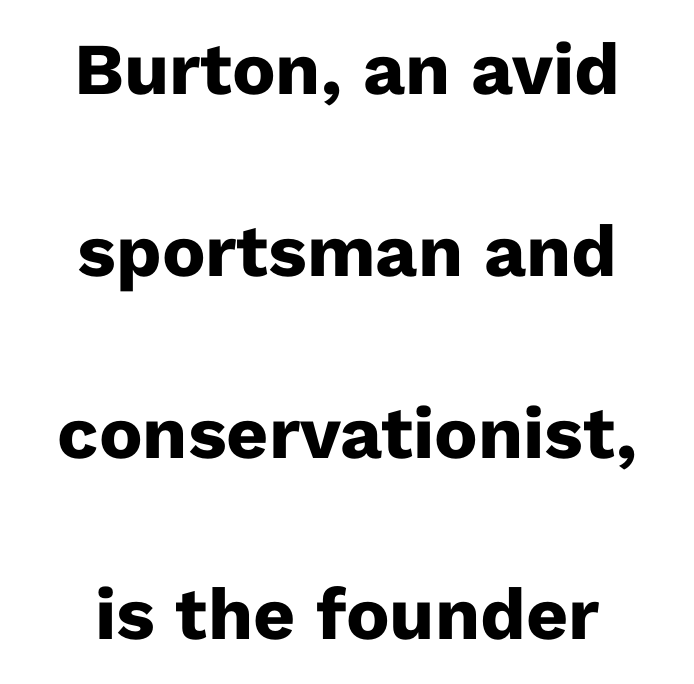
Each letter keeps its own natural width here, so spacing adapts to shape. The typesetting leans heavy: a genuine bold. Descenders hang freely into open space. This sample uses an upright cut, with every glyph sitting square on the baseline. Words appear dense and cohesive because spacing is normal. These lines are centered, leaving both edges ragged.
